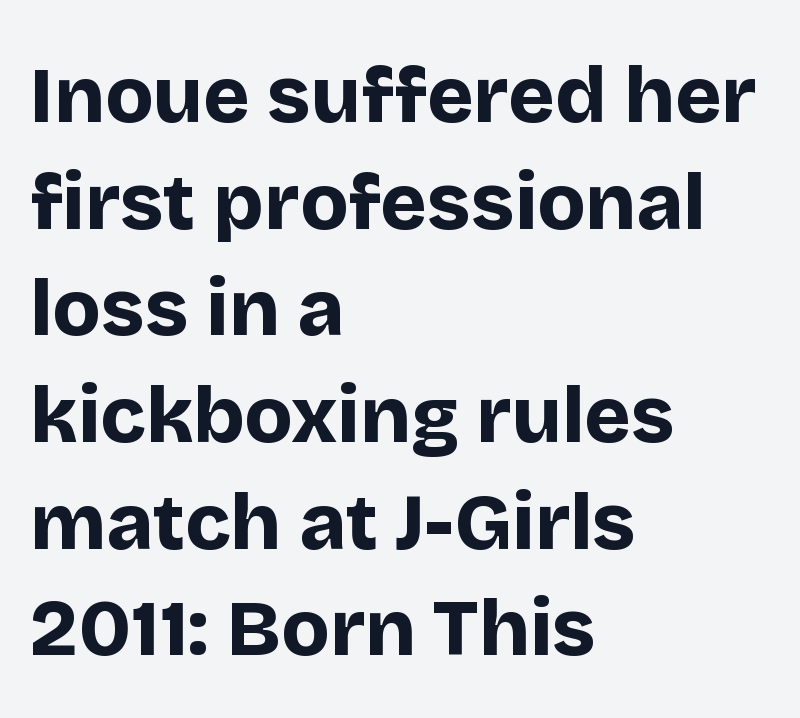
The image shows 79 px bold sans-serif type, upright; set left-aligned, normal line spacing (1.35x), normal letter spacing, not underlined; low stroke contrast and a large x-height.
